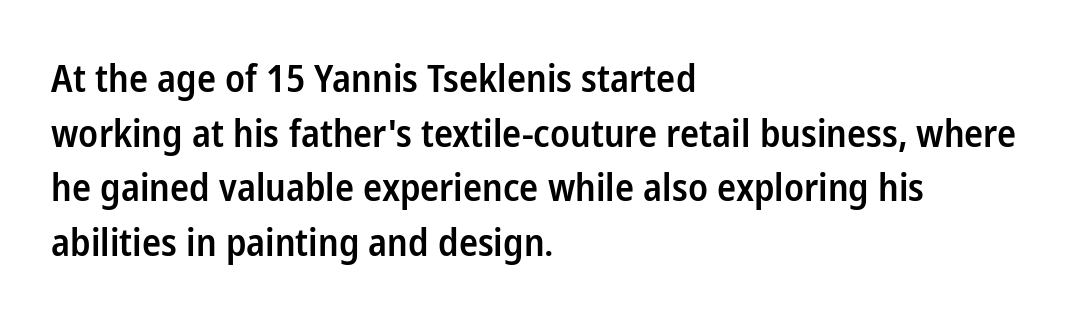
{"serif": "no", "italic": "no", "bold": "semi", "weight": "semibold", "width": "condensed", "stroke_contrast": "low", "x_height": "medium", "monospaced": "no", "underline": "no", "align": "left", "line_spacing": "normal", "line_spacing_ratio": 1.44, "letter_spacing": "normal", "letter_spacing_em": 0.0, "glyph_px": 38}
